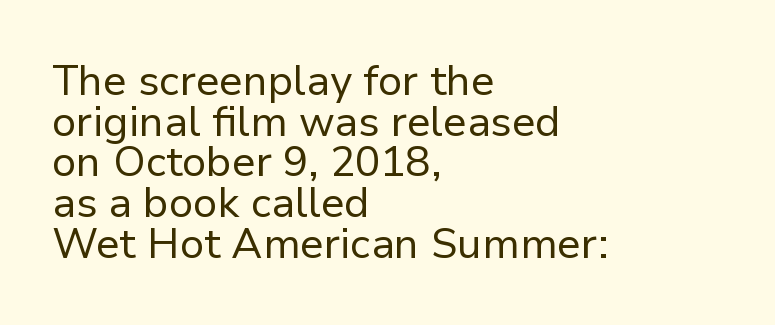
The image shows 42 px regular-weight sans-serif type, upright; set left-aligned, tight line spacing (0.97x), normal letter spacing, not underlined; low stroke contrast and a medium x-height.
